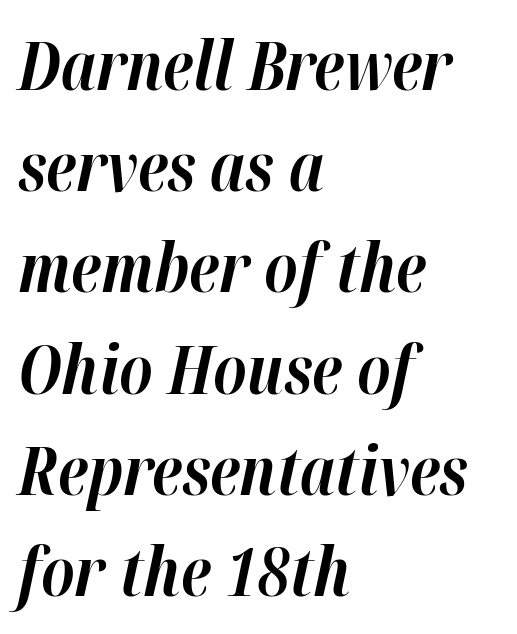
The rendering uses natural spacing where letterforms have individual widths. Set as a true bold cut, around the 700 mark. Looking at the ascenders, they clearly lean. Every row of glyphs begins at an identical x-position on the left. Honestly, the row spacing looks completely unremarkable. Standard letterfit; no display-style spreading of the glyphs.
